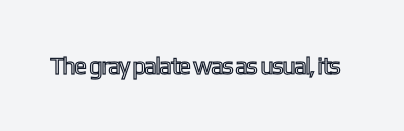
Q: Is the text italic (slanted)? A: No, it is upright.
Q: Is the text underlined? A: No.
Q: Is the spacing between letters normal or unusually wide? A: Normal.
